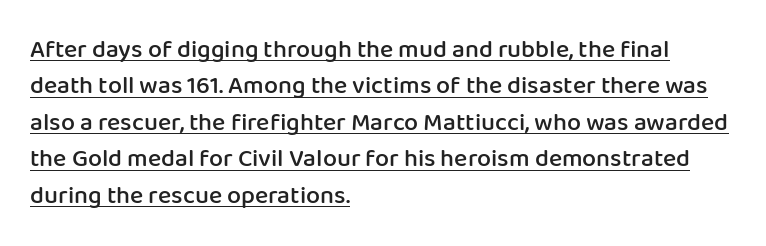
The image shows 25 px text type, upright; set left-aligned, normal line spacing (1.46x), normal letter spacing, underlined.
